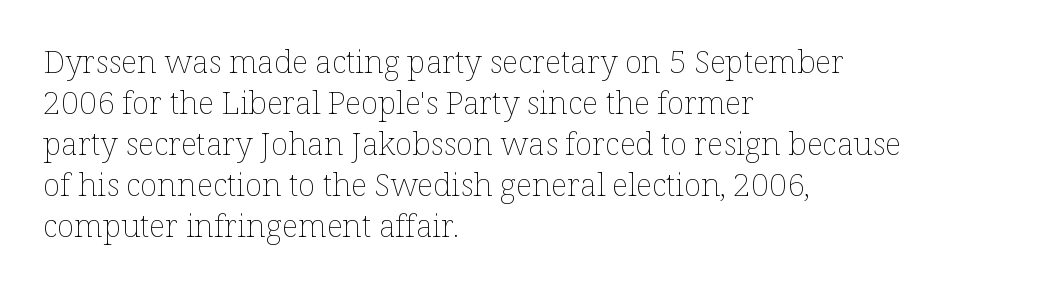
Q: Is the text bold? A: No.
Q: Is the text italic (slanted)? A: No, it is upright.
Q: Is the text underlined? A: No.
Q: How is the paragraph aligned? A: Left-aligned.
Q: Is the spacing between letters normal or unusually wide? A: Normal.
Q: Is the spacing between lines tight, normal or loose? A: Normal.
Q: Width (condensed, normal, or wide)? A: Normal.
Q: Stroke contrast? A: Low.
Q: x-height? A: Medium.
Q: Monospaced? A: No.
